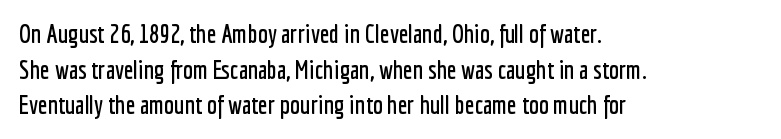
The image shows 25 px text type, upright; set left-aligned, normal line spacing (1.43x), normal letter spacing, not underlined.
